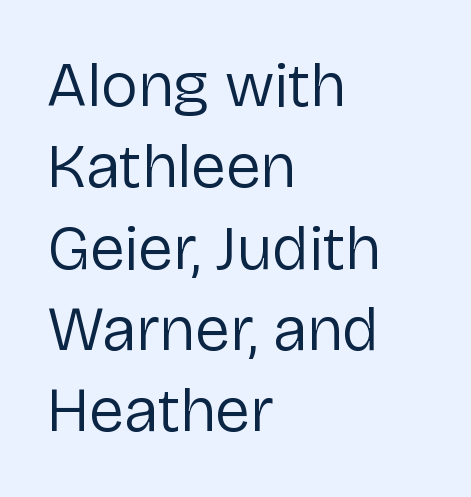
Nobody touched the tracking dial on this one. A typesetter would label this face a sans. The gap between lines stays unmarked. Here the designer chose a conventional face with non-uniform glyph widths.
